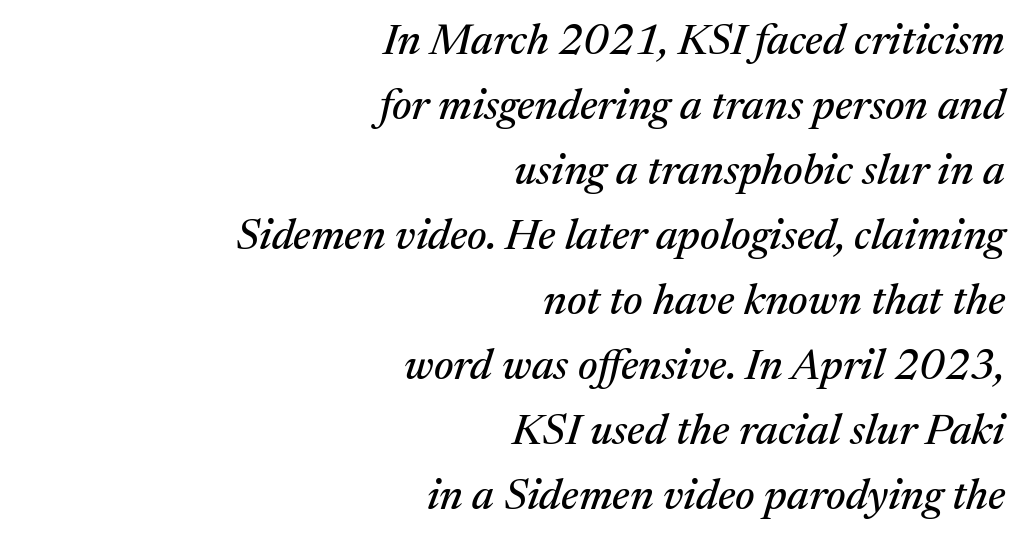
Italic: yes, the glyphs are oblique. Varying glyph widths throughout — classic text-font behaviour. Typeset ragged left — the right edge is the straight one. Does the leading feel generous? No, just average. Regarding serifs, this sample has them. Anything drawn beneath the words? Only blank space.
